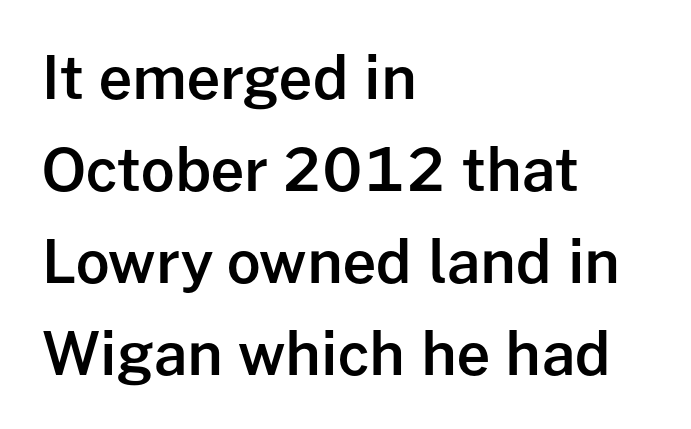
Observe the absence of serifs on each vertical stroke in this sample. The rendering uses a semibold face; strokes are thickened but not to full bold. Notice how the passage keeps a crisp vertical edge on the left only. Ordinary non-slanted type is in use. Rows of type keep a routine distance in the vertical direction.
